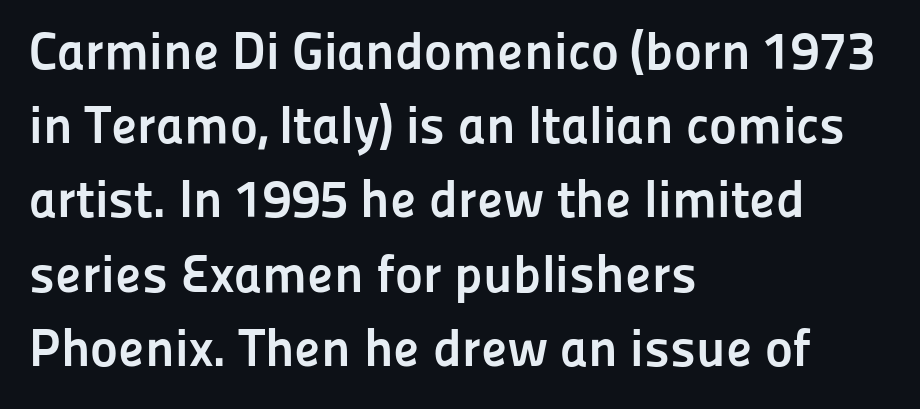
{"serif": "no", "italic": "no", "bold": "yes", "weight": "semibold", "width": "normal", "stroke_contrast": "low", "x_height": "medium", "monospaced": "no", "underline": "no", "align": "left", "line_spacing": "normal", "line_spacing_ratio": 1.4, "letter_spacing": "normal", "letter_spacing_em": 0.0, "glyph_px": 53}
